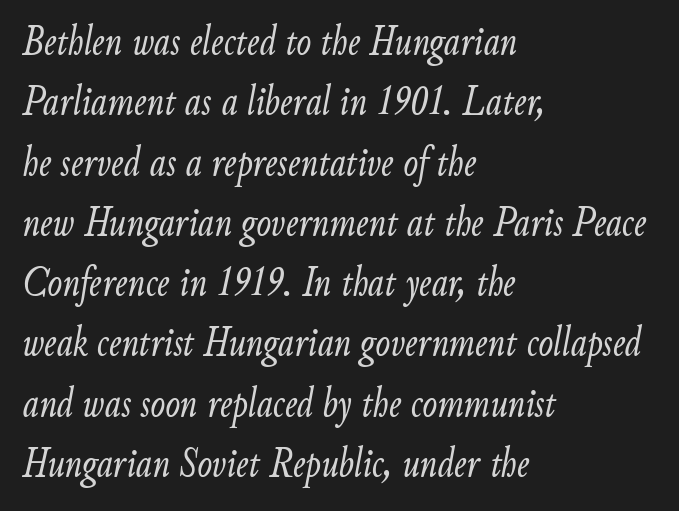
Q: Is the text bold? A: No.
Q: Is the text italic (slanted)? A: Yes, it leans right by about 9 degrees.
Q: Is the text underlined? A: No.
Q: How is the paragraph aligned? A: Left-aligned.
Q: Is the spacing between letters normal or unusually wide? A: Normal.
Q: Is the spacing between lines tight, normal or loose? A: Normal.
Q: Width (condensed, normal, or wide)? A: Condensed.
Q: Stroke contrast? A: Low.
Q: x-height? A: Small.
Q: Monospaced? A: No.
